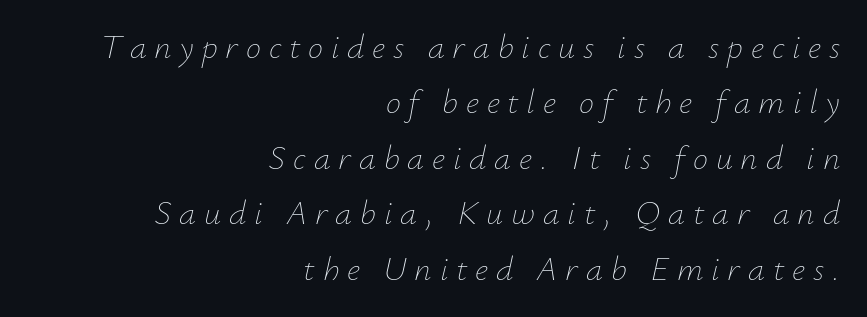
{"italic": "yes", "lean": "right", "slant_degrees": 12, "bold": "no", "weight": "thin", "width": "normal", "stroke_contrast": "low", "x_height": "small", "monospaced": "no", "underline": "no", "align": "right", "line_spacing": "normal", "line_spacing_ratio": 1.63, "letter_spacing": "wide", "letter_spacing_em": 0.23, "glyph_px": 34}
